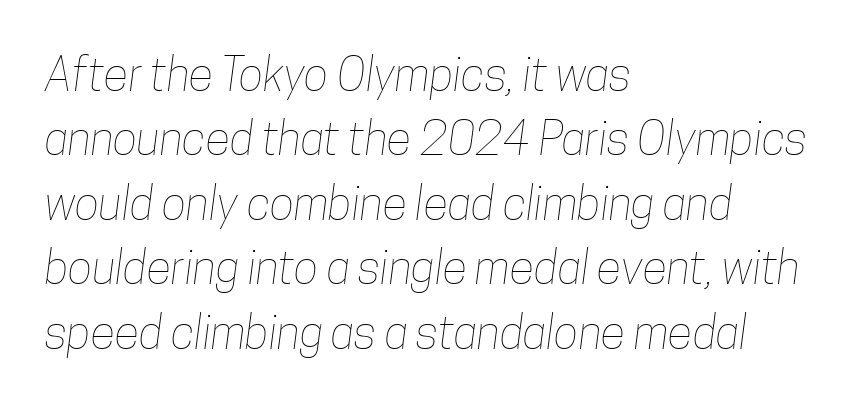
The weight would be labelled regular, book, light, or lighter still. Unmarked baselines from the first word to the last. Look at the tracking — it's just the regular setting, nothing added. Horizontal bands of white between lines are of average thickness.
